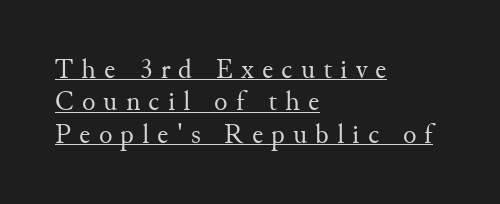
{"serif": "yes", "italic": "no", "bold": "no", "weight": "regular", "width": "normal", "stroke_contrast": "medium", "x_height": "small", "monospaced": "no", "underline": "yes", "align": "left", "line_spacing_ratio": 1.16, "letter_spacing": "wide", "letter_spacing_em": 0.29, "glyph_px": 28}
